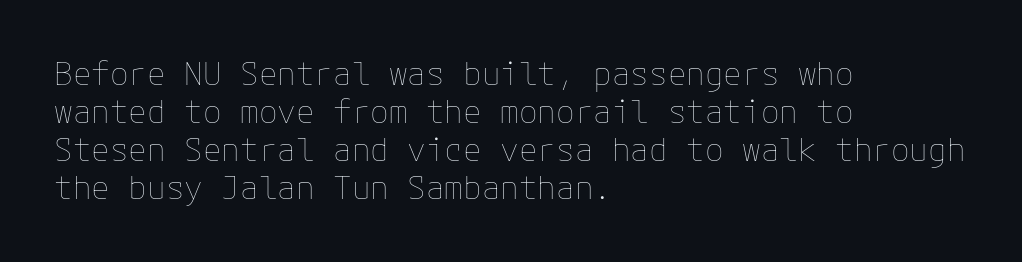
Q: Is the text bold? A: No.
Q: Is the text italic (slanted)? A: No, it is upright.
Q: Is the text underlined? A: No.
Q: How is the paragraph aligned? A: Left-aligned.
Q: Is the spacing between letters normal or unusually wide? A: Normal.
Q: Width (condensed, normal, or wide)? A: Normal.
Q: Stroke contrast? A: Low.
Q: x-height? A: Medium.
